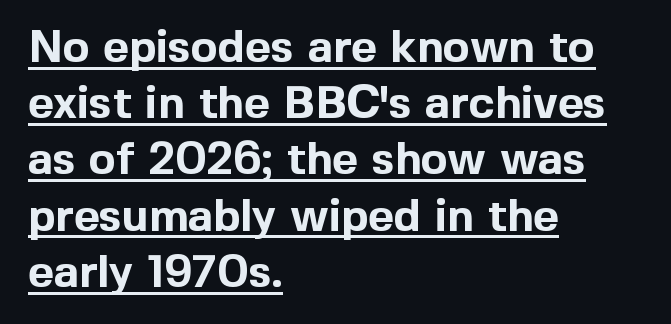
{"serif": "no", "italic": "no", "bold": "yes", "weight": "bold", "width": "normal", "x_height": "medium", "monospaced": "no", "underline": "yes", "align": "left", "line_spacing": "normal", "line_spacing_ratio": 1.25, "letter_spacing": "normal", "letter_spacing_em": 0.0, "glyph_px": 45}
